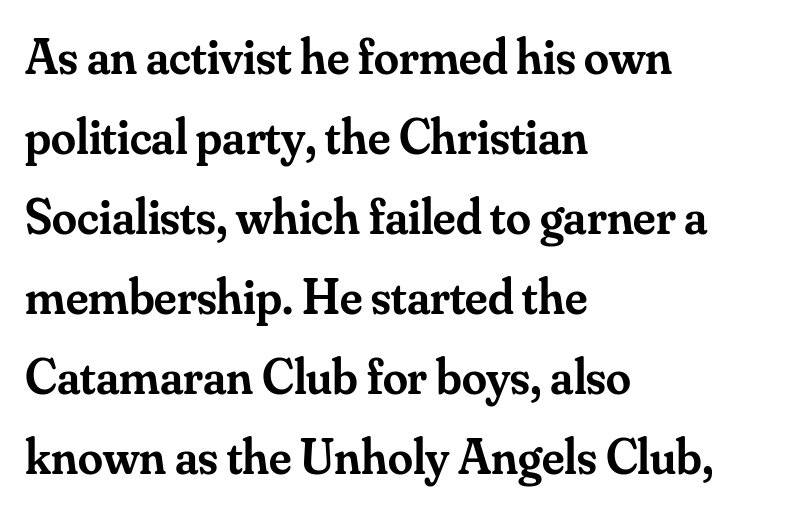
Q: Is the text bold? A: Semi-bold.
Q: Is the text italic (slanted)? A: No, it is upright.
Q: Is the typeface a serif or a sans-serif typeface? A: Serif.
Q: Is the text underlined? A: No.
Q: How is the paragraph aligned? A: Left-aligned.
Q: Is the spacing between letters normal or unusually wide? A: Normal.
Q: Is the spacing between lines tight, normal or loose? A: Normal.
Q: Width (condensed, normal, or wide)? A: Normal.
Q: Stroke contrast? A: Medium.
Q: x-height? A: Small.
Q: Monospaced? A: No.
